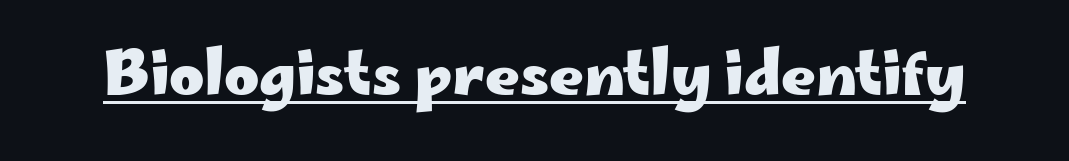
The image shows 60 px heavy, wide sans-serif type, upright; set normal letter spacing, underlined; low stroke contrast and a small x-height.
